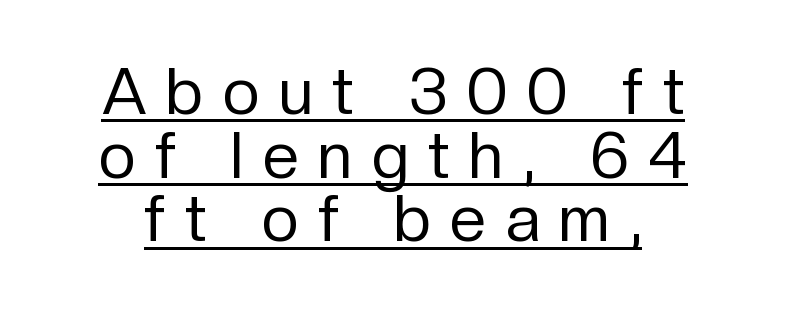
Regarding leading, the lines here are crowded together. Each stroke keeps to a modest, everyday thickness or less. Tall strokes in this sample are plumb rather than angled. Tracking value appears strongly positive — letters spread wide. The passage shown is typeset with a sans-serif family. Do the characters align in a grid? No, the font is proportional.
